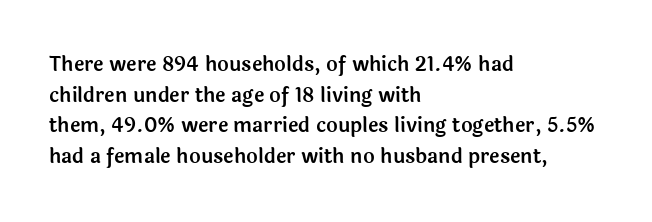
Q: Is the text italic (slanted)? A: No, it is upright.
Q: Is the text underlined? A: No.
Q: How is the paragraph aligned? A: Left-aligned.
Q: Is the spacing between letters normal or unusually wide? A: Normal.
Q: Is the spacing between lines tight, normal or loose? A: Normal.
